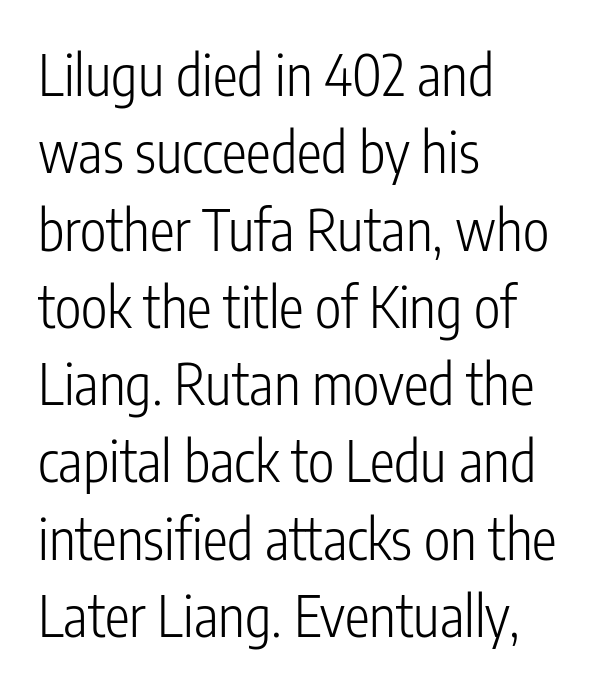
{"serif": "no", "italic": "no", "bold": "no", "weight": "light", "width": "condensed", "stroke_contrast": "low", "x_height": "medium", "monospaced": "no", "underline": "no", "align": "left", "line_spacing": "normal", "line_spacing_ratio": 1.38, "letter_spacing": "normal", "letter_spacing_em": 0.0, "glyph_px": 56}
